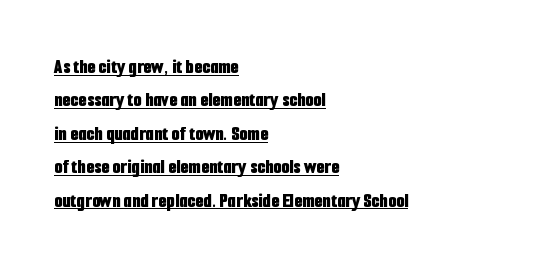
Visually the block forms a straight wall on the left and a jagged coastline on the right. Caption: standard tracking, unaltered. The typography opts for an upright posture over an oblique one. This block has exactly the height ordinary leading produces. Strong, thick strokes mark this as bold type. Like a heading marked for emphasis, these lines bear an underscore.
